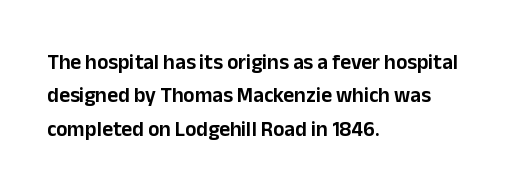
Q: Is the text italic (slanted)? A: No, it is upright.
Q: Is the text underlined? A: No.
Q: How is the paragraph aligned? A: Left-aligned.
Q: Is the spacing between letters normal or unusually wide? A: Normal.
Q: Is the spacing between lines tight, normal or loose? A: Normal.
